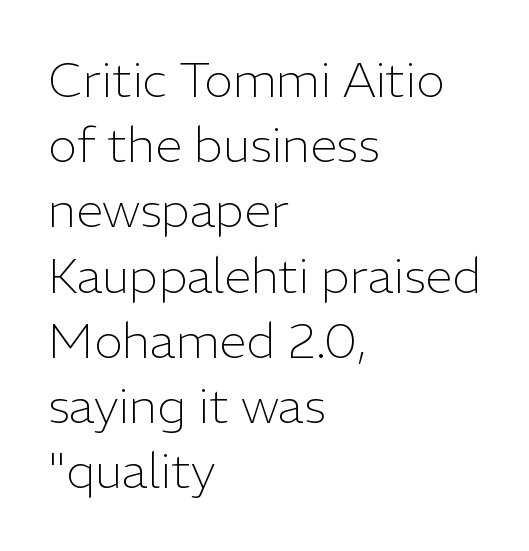
The gaps between neighbouring characters are ordinary and unremarkable. Students, observe: this is what conventionally led text looks like. You could not count columns in this text — the font is proportionally spaced. The font family rendered here belongs to the sans-serif group. Line beginnings align vertically; line endings do not.
